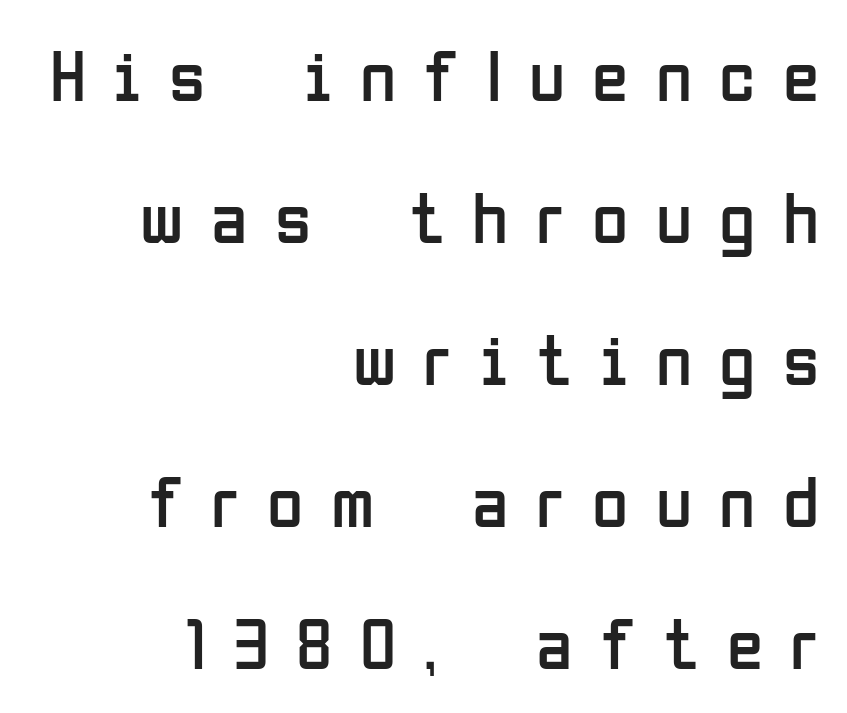
{"serif": "no", "italic": "no", "bold": "no", "weight": "regular", "width": "condensed", "stroke_contrast": "low", "x_height": "medium", "monospaced": "no", "underline": "no", "align": "right", "line_spacing": "loose", "line_spacing_ratio": 1.92, "letter_spacing": "wide", "letter_spacing_em": 0.37, "glyph_px": 74}
